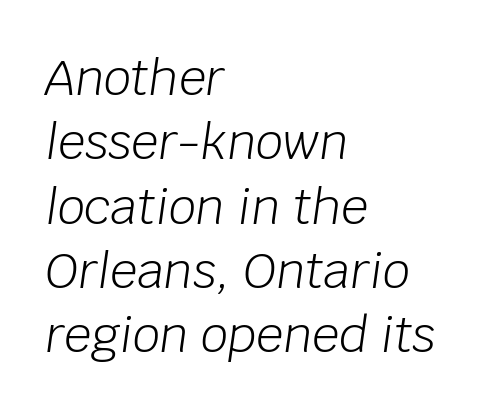
{"italic": "yes", "lean": "right", "slant_degrees": 8, "bold": "no", "weight": "light", "width": "normal", "stroke_contrast": "low", "x_height": "large", "monospaced": "no", "underline": "no", "align": "left", "line_spacing": "normal", "line_spacing_ratio": 1.34, "letter_spacing": "normal", "letter_spacing_em": 0.0, "glyph_px": 48}
